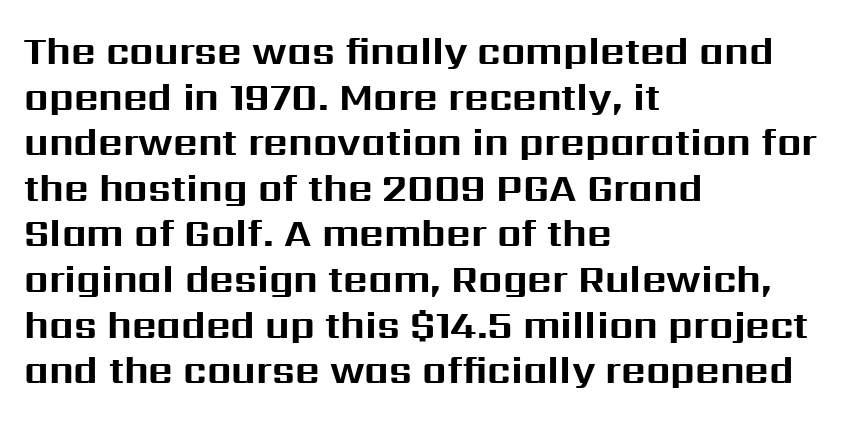
The image shows 38 px bold sans-serif type, upright; set left-aligned, line spacing 1.2x, normal letter spacing, not underlined; medium stroke contrast and a medium x-height.
